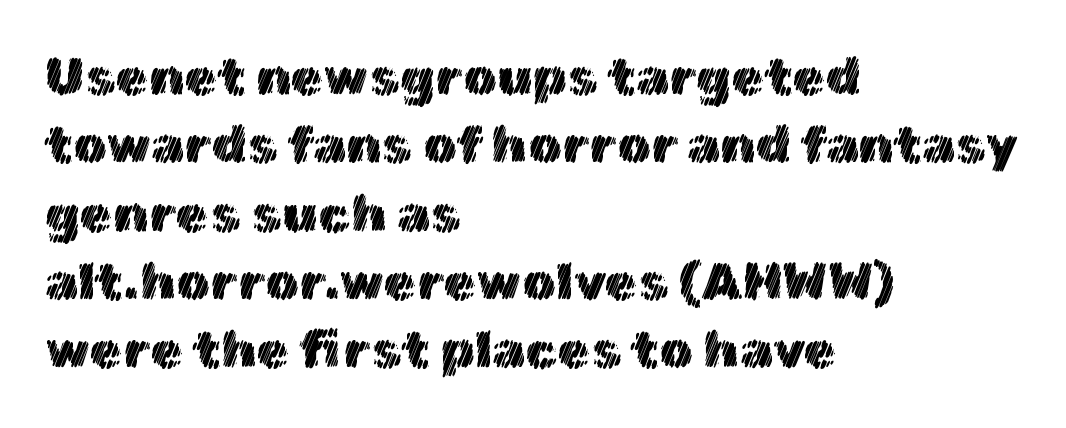
The image shows 53 px text type, upright; set left-aligned, normal line spacing (1.29x), normal letter spacing, not underlined; a medium x-height.
